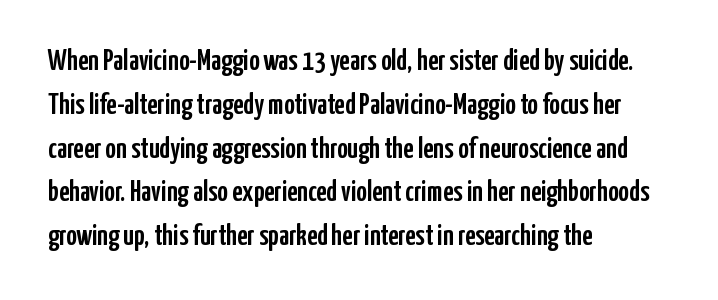
Upright lettering throughout. Letterform terminals end flat and unadorned throughout the passage. Inter-character spacing is left at the font's built-in metrics. Compared with typical paragraphs, the rows here are spaced about the same.
